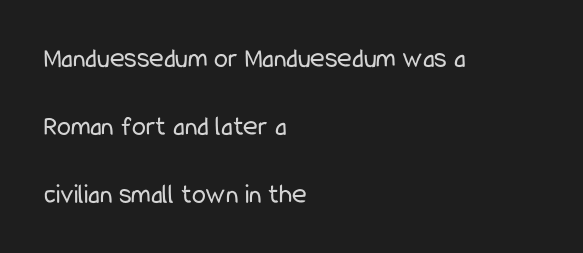
Q: Is the text bold? A: No.
Q: Is the text italic (slanted)? A: No, it is upright.
Q: Is the typeface a serif or a sans-serif typeface? A: Sans-serif.
Q: Is the text underlined? A: No.
Q: How is the paragraph aligned? A: Left-aligned.
Q: Is the spacing between letters normal or unusually wide? A: Normal.
Q: Is the spacing between lines tight, normal or loose? A: Loose.
Q: Width (condensed, normal, or wide)? A: Condensed.
Q: Stroke contrast? A: Low.
Q: x-height? A: Medium.
Q: Monospaced? A: No.
